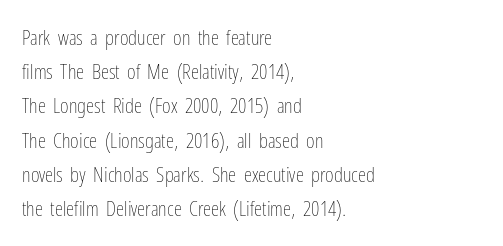
Q: Is the text bold? A: No.
Q: Is the text italic (slanted)? A: No, it is upright.
Q: Is the text underlined? A: No.
Q: How is the paragraph aligned? A: Left-aligned.
Q: Is the spacing between letters normal or unusually wide? A: Normal.
Q: Is the spacing between lines tight, normal or loose? A: Normal.
